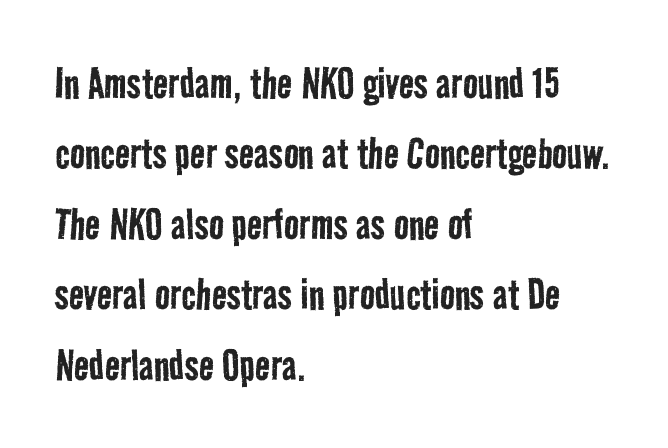
{"serif": "no", "bold": "no", "weight": "regular", "width": "condensed", "stroke_contrast": "low", "x_height": "medium", "monospaced": "no", "underline": "no", "align": "left", "line_spacing": "normal", "line_spacing_ratio": 1.41, "letter_spacing": "normal", "letter_spacing_em": 0.0, "glyph_px": 50}
